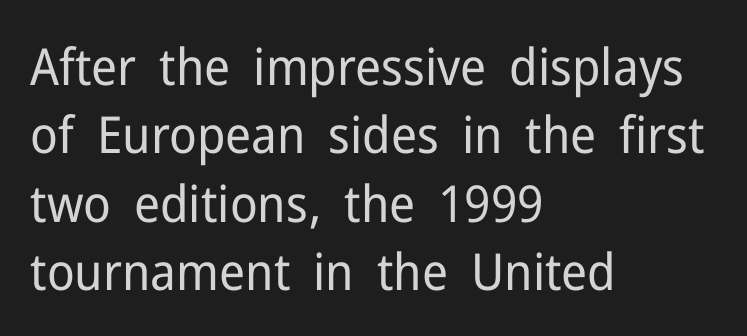
{"serif": "no", "italic": "no", "bold": "no", "weight": "regular", "width": "normal", "stroke_contrast": "low", "x_height": "medium", "monospaced": "no", "underline": "no", "align": "left", "line_spacing": "normal", "line_spacing_ratio": 1.34, "letter_spacing": "normal", "letter_spacing_em": 0.0, "glyph_px": 51}
